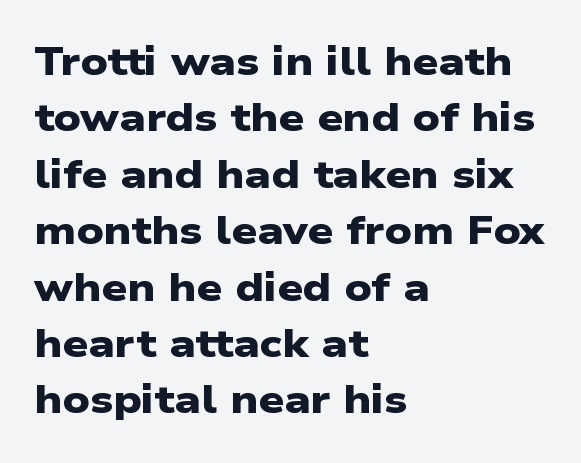
{"serif": "no", "bold": "yes", "weight": "heavy", "width": "wide", "stroke_contrast": "low", "x_height": "medium", "monospaced": "no", "underline": "no", "align": "left", "line_spacing": "normal", "line_spacing_ratio": 1.41, "letter_spacing": "normal", "letter_spacing_em": 0.0, "glyph_px": 40}
